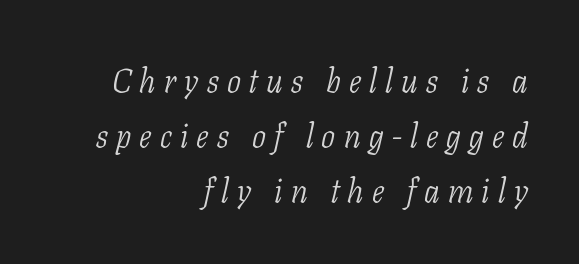
The image shows 33 px light, condensed serif type, italic (leaning right); set right-aligned, normal line spacing (1.66x), unusually wide letter spacing (+0.25 em), not underlined; low stroke contrast and a medium x-height.
